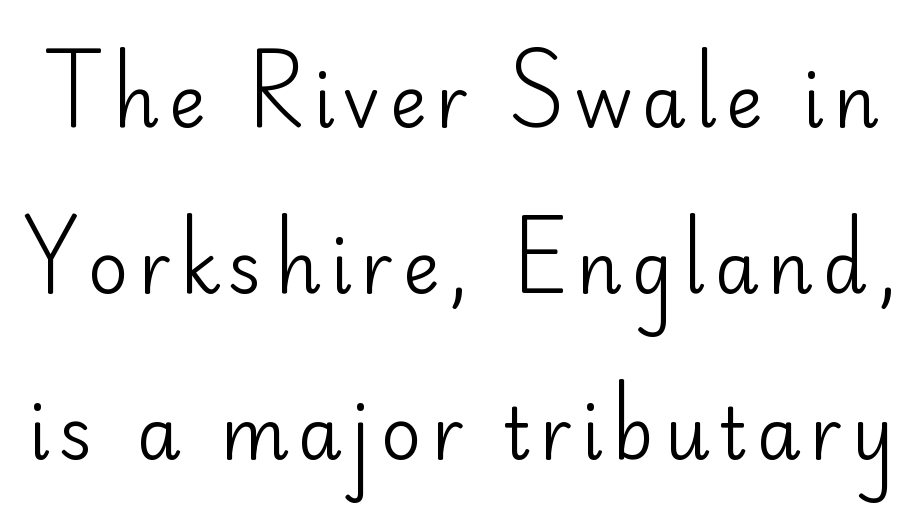
{"serif": "no", "italic": "no", "bold": "no", "weight": "regular", "width": "normal", "stroke_contrast": "low", "x_height": "small", "monospaced": "no", "underline": "no", "line_spacing": "loose", "line_spacing_ratio": 2.34, "glyph_px": 71}
